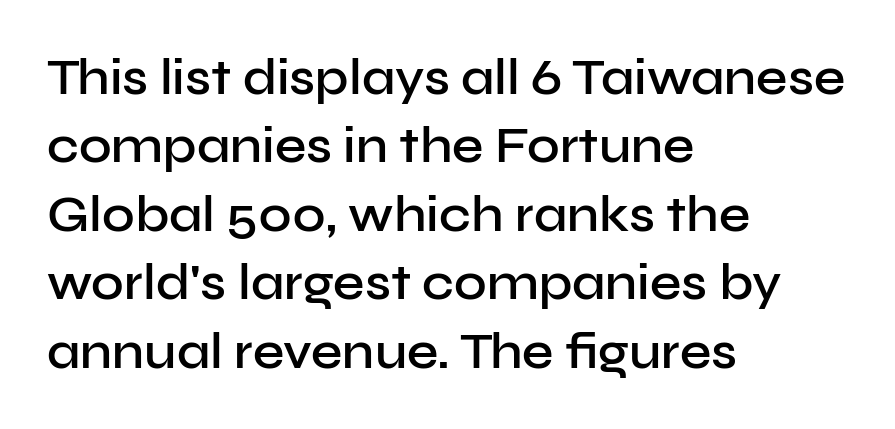
{"serif": "no", "italic": "no", "bold": "semi", "weight": "semibold", "width": "normal", "stroke_contrast": "low", "x_height": "medium", "monospaced": "no", "underline": "no", "align": "left", "line_spacing": "normal", "line_spacing_ratio": 1.37, "letter_spacing": "normal", "letter_spacing_em": 0.0, "glyph_px": 50}
